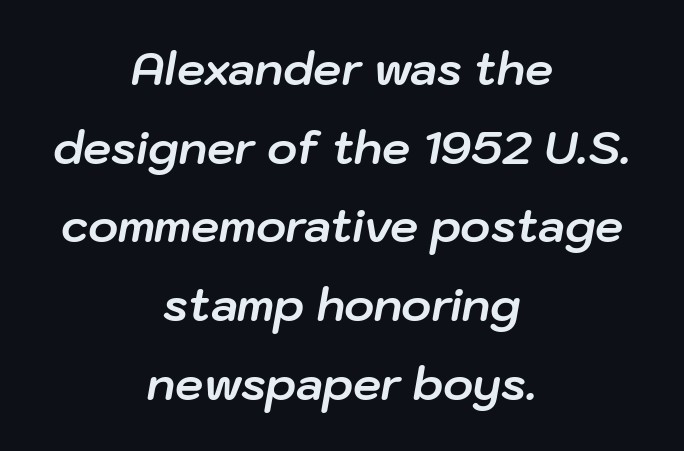
{"italic": "yes", "lean": "right", "slant_degrees": 10, "bold": "yes", "weight": "bold", "width": "normal", "stroke_contrast": "low", "x_height": "medium", "monospaced": "no", "underline": "no", "align": "center", "line_spacing_ratio": 1.75, "letter_spacing": "normal", "letter_spacing_em": 0.0, "glyph_px": 45}
